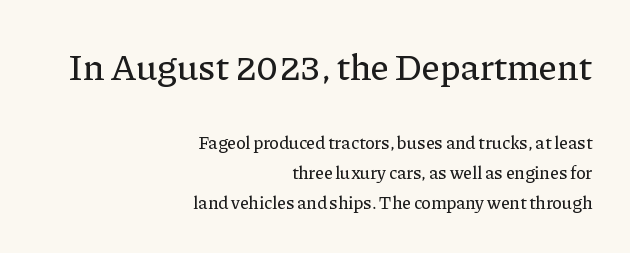
The image shows 37 px serif type, upright; set right-aligned, normal line spacing (1.66x), normal letter spacing, not underlined; the first (top) block is 2.06x larger; low stroke contrast and a medium x-height.
